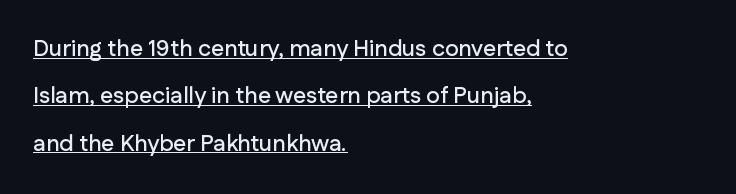
{"italic": "no", "underline": "yes", "align": "left", "line_spacing": "loose", "line_spacing_ratio": 2.06, "letter_spacing": "normal", "letter_spacing_em": 0.0, "glyph_px": 23}
